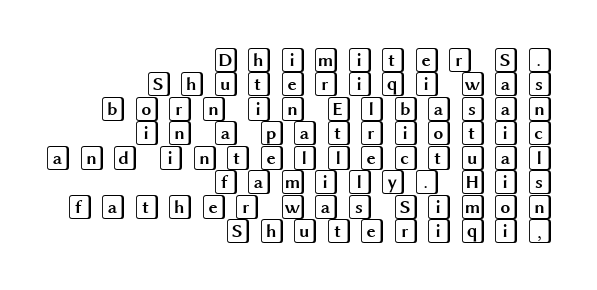
{"italic": "no", "underline": "no", "align": "right", "line_spacing": "tight", "line_spacing_ratio": 0.98, "letter_spacing": "wide", "letter_spacing_em": 0.24, "glyph_px": 25}
